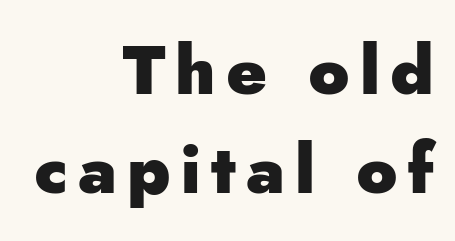
The image shows 68 px heavy sans-serif type, upright; set right-aligned, normal line spacing (1.46x), not underlined; low stroke contrast and a small x-height.
